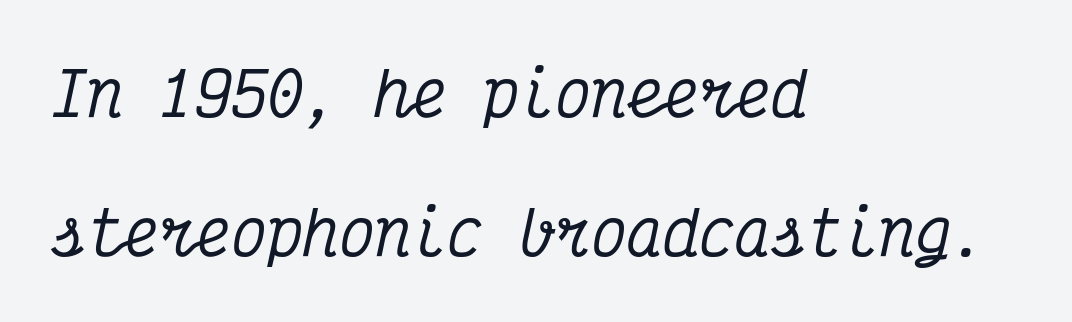
The image shows 60 px condensed serif type, italic (leaning right), monospaced; set left-aligned, loose line spacing (2.31x), normal letter spacing, not underlined; medium stroke contrast and a medium x-height.
